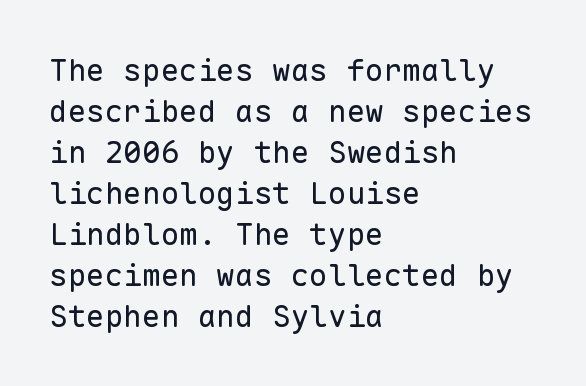
{"serif": "no", "italic": "no", "bold": "no", "weight": "regular", "width": "normal", "stroke_contrast": "low", "x_height": "medium", "monospaced": "yes", "underline": "no", "align": "left", "line_spacing": "normal", "line_spacing_ratio": 1.32, "letter_spacing": "normal", "letter_spacing_em": 0.0, "glyph_px": 31}
